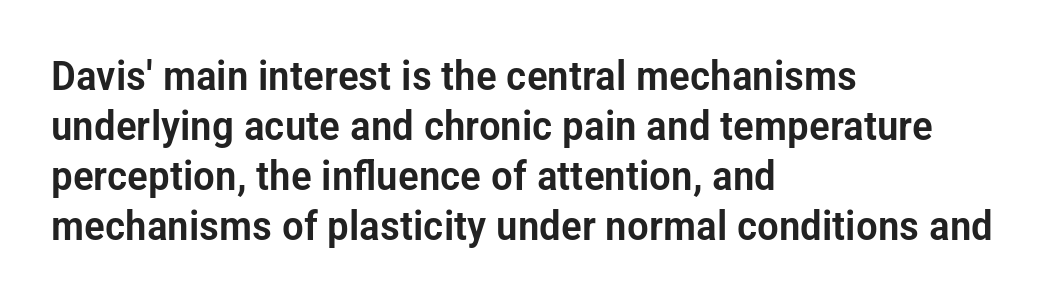
Q: Is the text italic (slanted)? A: No, it is upright.
Q: Is the typeface a serif or a sans-serif typeface? A: Sans-serif.
Q: Is the text underlined? A: No.
Q: How is the paragraph aligned? A: Left-aligned.
Q: Is the spacing between letters normal or unusually wide? A: Normal.
Q: Width (condensed, normal, or wide)? A: Condensed.
Q: Stroke contrast? A: Low.
Q: x-height? A: Medium.
Q: Monospaced? A: No.
